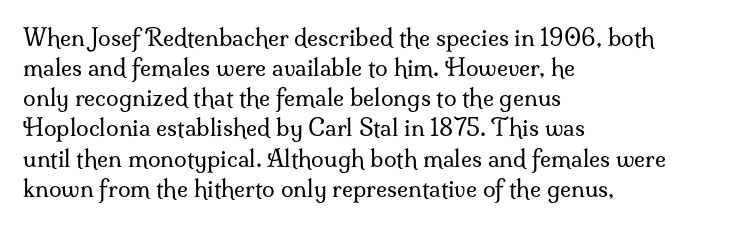
Q: Is the text bold? A: No.
Q: Is the text italic (slanted)? A: No, it is upright.
Q: Is the text underlined? A: No.
Q: How is the paragraph aligned? A: Left-aligned.
Q: Is the spacing between letters normal or unusually wide? A: Normal.
Q: Is the spacing between lines tight, normal or loose? A: Normal.
